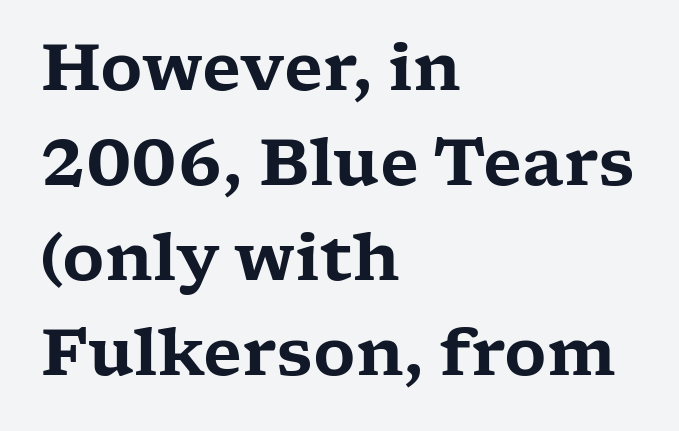
The image shows 65 px wide serif type, upright; set left-aligned, normal line spacing (1.46x), normal letter spacing, not underlined; low stroke contrast and a medium x-height.
